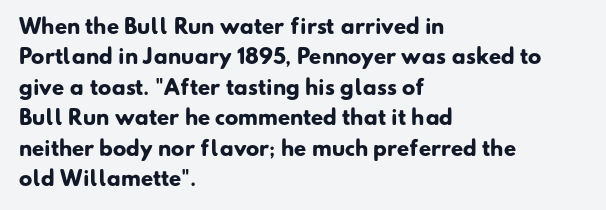
The image shows 20 px bold type; set left-aligned, normal line spacing (1.52x), normal letter spacing, not underlined.
